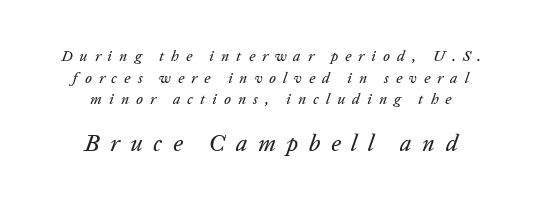
Q: Is the text italic (slanted)? A: Yes, it leans right by about 20 degrees.
Q: Is the text underlined? A: No.
Q: How is the paragraph aligned? A: Centered.
Q: Is the spacing between letters normal or unusually wide? A: Unusually wide.
Q: Is the spacing between lines tight, normal or loose? A: Normal.
Q: Which block of text is set in a larger size, the first (top) or the second (bottom)? A: The second (bottom) one.
